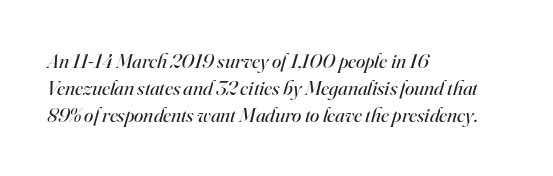
The image shows 21 px text type, italic (leaning right); set left-aligned, normal line spacing (1.29x), normal letter spacing, not underlined.
